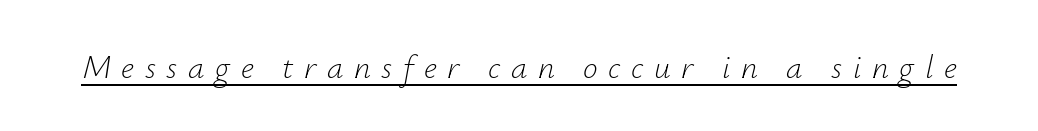
Emphasis-style slanted type is in use. Looks like regular typesetting: each glyph gets only the width it needs. A typesetter would call this heavily tracked-out type. Unbolded letterforms with no extra heft.
